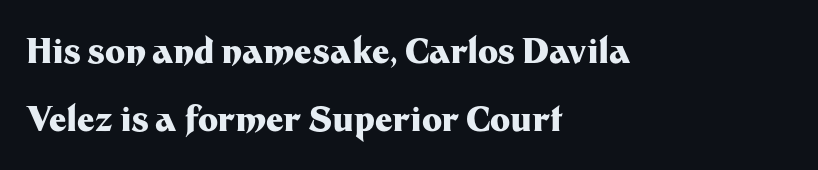
Q: Is the text bold? A: Yes.
Q: Is the text italic (slanted)? A: No, it is upright.
Q: Is the typeface a serif or a sans-serif typeface? A: Sans-serif.
Q: Is the text underlined? A: No.
Q: How is the paragraph aligned? A: Left-aligned.
Q: Is the spacing between letters normal or unusually wide? A: Normal.
Q: Is the spacing between lines tight, normal or loose? A: Loose.
Q: Width (condensed, normal, or wide)? A: Normal.
Q: Stroke contrast? A: Medium.
Q: x-height? A: Medium.
Q: Monospaced? A: No.
